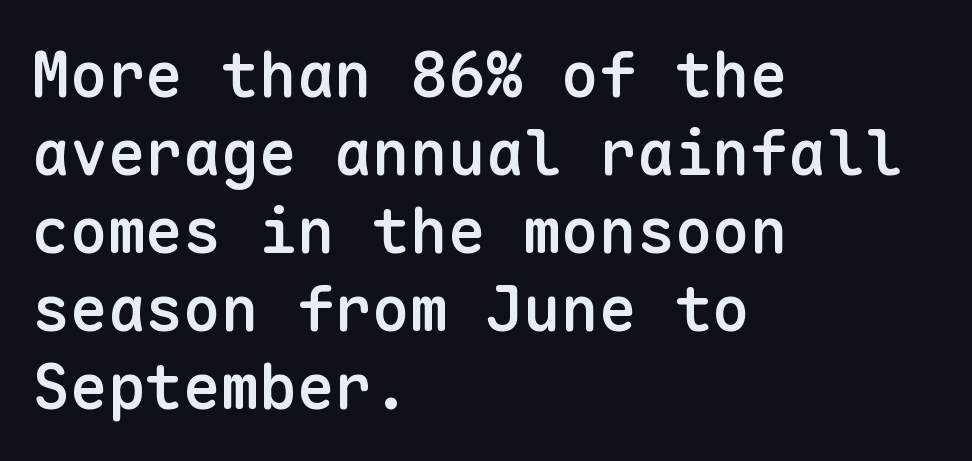
Q: Is the text bold? A: Semi-bold.
Q: Is the text italic (slanted)? A: No, it is upright.
Q: Is the typeface a serif or a sans-serif typeface? A: Sans-serif.
Q: Is the text underlined? A: No.
Q: How is the paragraph aligned? A: Left-aligned.
Q: Is the spacing between letters normal or unusually wide? A: Normal.
Q: Width (condensed, normal, or wide)? A: Normal.
Q: Stroke contrast? A: Low.
Q: x-height? A: Medium.
Q: Monospaced? A: Yes.
